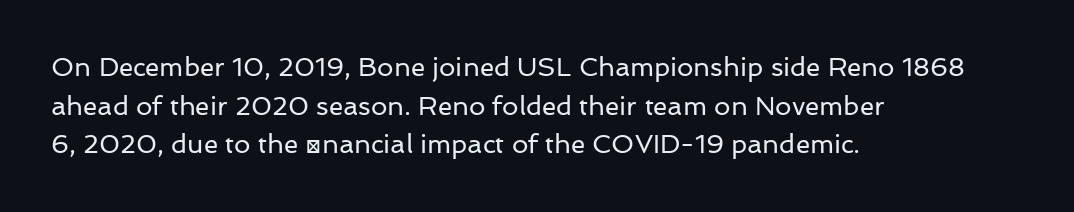
{"italic": "no", "bold": "no", "underline": "no", "align": "left", "line_spacing": "normal", "line_spacing_ratio": 1.49, "letter_spacing": "normal", "letter_spacing_em": 0.0, "glyph_px": 26}
